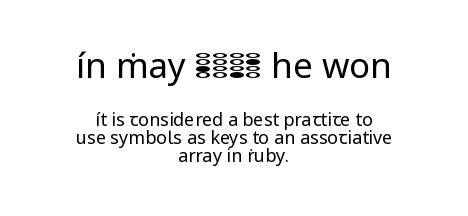
The image shows 35 px regular-weight sans-serif type, upright; set centered, tight line spacing (1.0x), normal letter spacing, not underlined; the first (top) block is 1.94x larger; low stroke contrast and a medium x-height.
